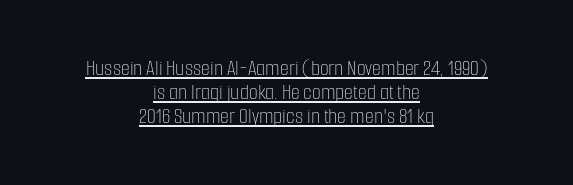
Q: Is the text bold? A: No.
Q: Is the text italic (slanted)? A: No, it is upright.
Q: Is the text underlined? A: Yes.
Q: How is the paragraph aligned? A: Centered.
Q: Is the spacing between letters normal or unusually wide? A: Normal.
Q: Is the spacing between lines tight, normal or loose? A: Tight.
